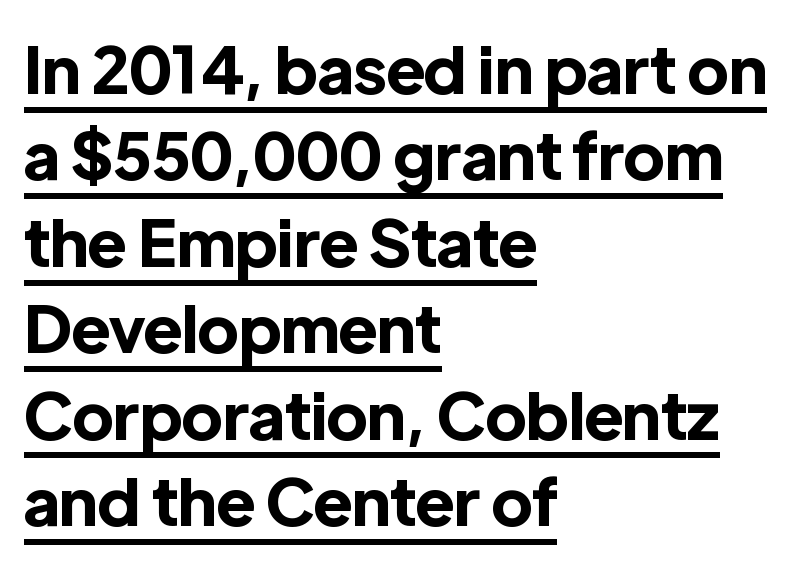
Looks like regular typesetting: each glyph gets only the width it needs. Is there much room between lines? A standard amount, neither cramped nor airy. Has an underline been added? It has. The ragged edge is on the right, which tells us the setting is flush left.
